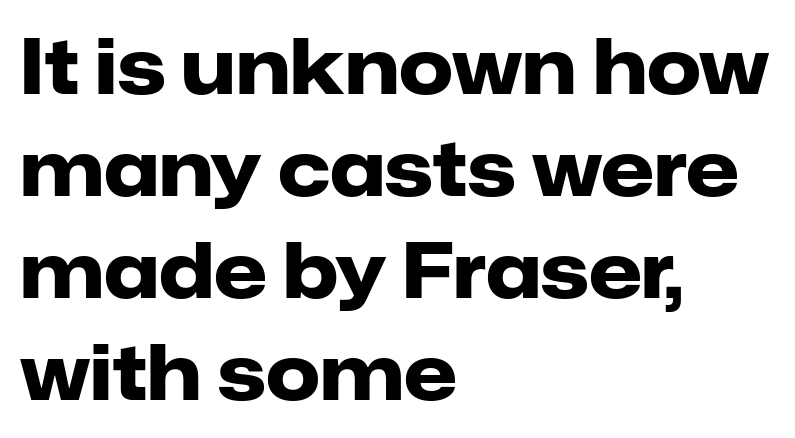
The image shows 76 px heavy sans-serif type, upright; set left-aligned, normal line spacing (1.34x), normal letter spacing, not underlined; low stroke contrast and a medium x-height.
